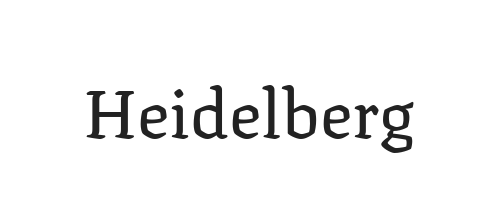
The typeface has the unassuming heft of standard copy or less. The letters sit at their default tracking, neither squeezed nor spread. The passage shown is typeset with a serif family. Unlike italic type, these characters show no tilt at all. Underline: absent. Is this a fixed-width face? No — the glyphs have proportional, varying widths.
